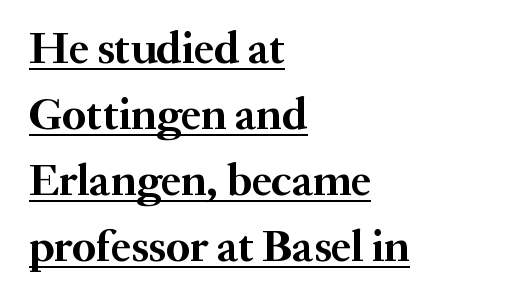
Small tapered or slab feet sit at the stroke ends, so this counts as serif. Does the copy run flush right? No — it runs flush left. Line spacing here is normal. The passage shown is typed in a proportional face where columns would drift.
